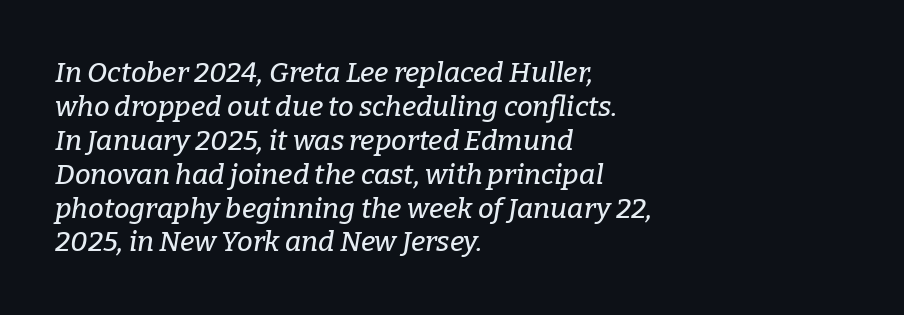
Q: Is the text italic (slanted)? A: Yes, it leans right by about 9 degrees.
Q: Is the typeface a serif or a sans-serif typeface? A: Serif.
Q: Is the text underlined? A: No.
Q: How is the paragraph aligned? A: Left-aligned.
Q: Is the spacing between letters normal or unusually wide? A: Normal.
Q: Width (condensed, normal, or wide)? A: Normal.
Q: Stroke contrast? A: Low.
Q: x-height? A: Medium.
Q: Monospaced? A: No.
